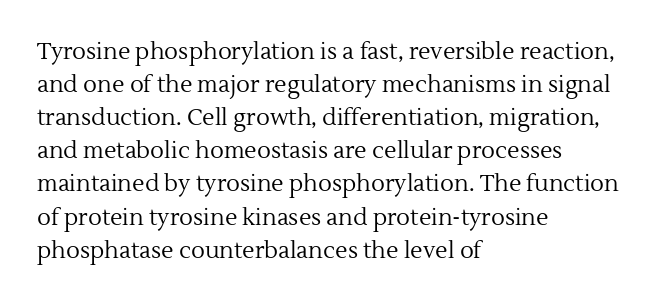
{"italic": "no", "bold": "no", "underline": "no", "align": "left", "line_spacing": "normal", "line_spacing_ratio": 1.44, "letter_spacing": "normal", "letter_spacing_em": 0.0, "glyph_px": 23}
